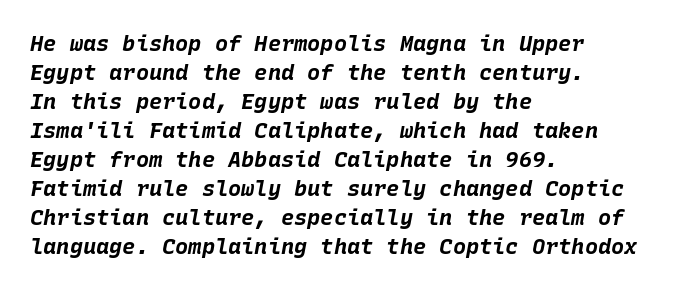
Q: Is the text bold? A: Yes.
Q: Is the text italic (slanted)? A: Yes, it leans right by about 10 degrees.
Q: Is the text underlined? A: No.
Q: How is the paragraph aligned? A: Left-aligned.
Q: Is the spacing between letters normal or unusually wide? A: Normal.
Q: Is the spacing between lines tight, normal or loose? A: Normal.
